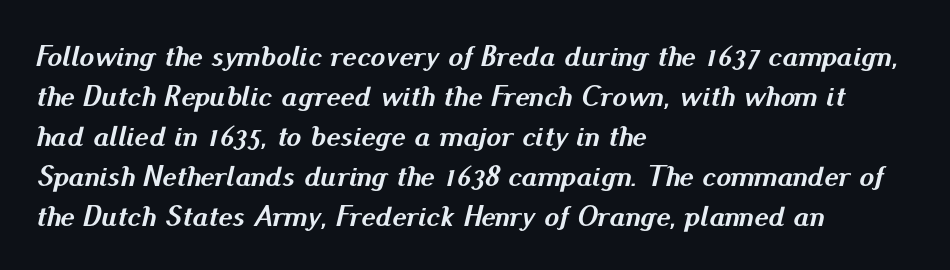
Q: Is the text bold? A: Yes.
Q: Is the text italic (slanted)? A: Yes, it leans right by about 13 degrees.
Q: Is the text underlined? A: No.
Q: How is the paragraph aligned? A: Left-aligned.
Q: Is the spacing between letters normal or unusually wide? A: Normal.
Q: Is the spacing between lines tight, normal or loose? A: Normal.
Q: Width (condensed, normal, or wide)? A: Normal.
Q: Stroke contrast? A: Medium.
Q: x-height? A: Small.
Q: Monospaced? A: No.
